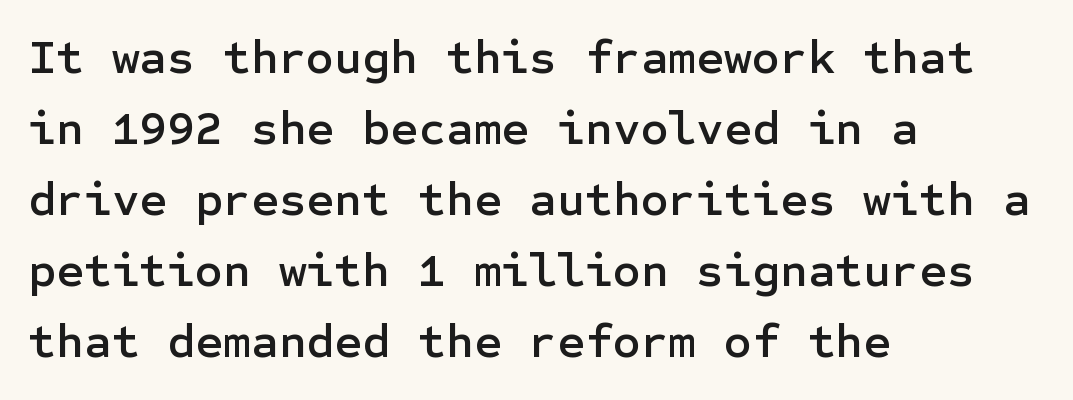
This block has exactly the height ordinary leading produces. Nothing sits at the stroke ends, so this counts as sans-serif. Any mark beneath the type? The region is blank. Nobody touched the tracking dial on this one.
